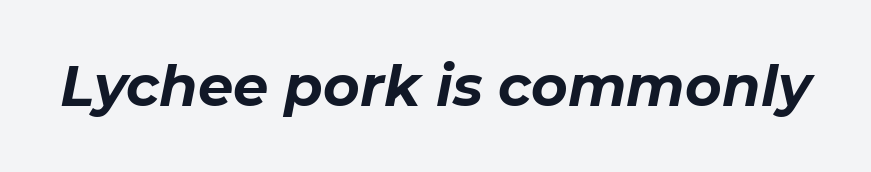
The image shows 56 px bold type, italic (leaning right); set normal letter spacing, not underlined; low stroke contrast and a medium x-height.
